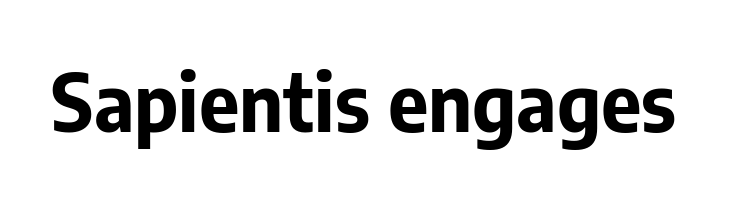
The image shows 78 px bold sans-serif type, upright; set normal letter spacing, not underlined; low stroke contrast and a medium x-height.
